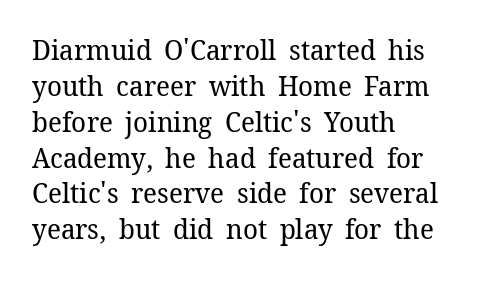
Letters have the restrained weight of plain body copy at most. The axis of the letterforms is exactly vertical. Caption: standard tracking, unaltered. If you drew a ruler down the left edge, every line would touch it. Leading matches the norm, producing a regular column. Honestly, there is no underline to notice here at all.
